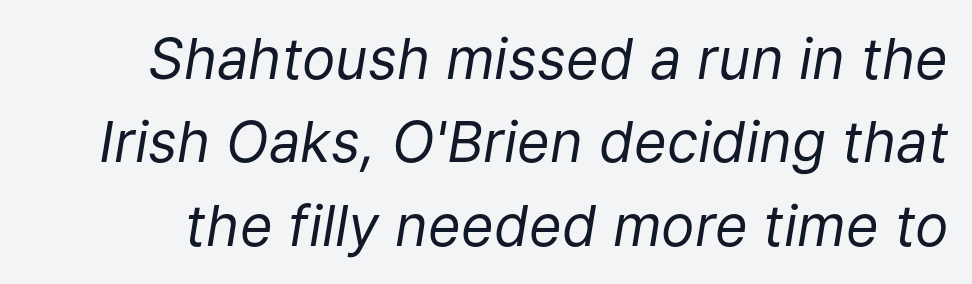
{"italic": "yes", "lean": "right", "slant_degrees": 9, "bold": "no", "weight": "regular", "width": "normal", "stroke_contrast": "low", "x_height": "medium", "monospaced": "no", "underline": "no", "line_spacing": "normal", "line_spacing_ratio": 1.49, "letter_spacing": "normal", "letter_spacing_em": 0.0, "glyph_px": 56}
